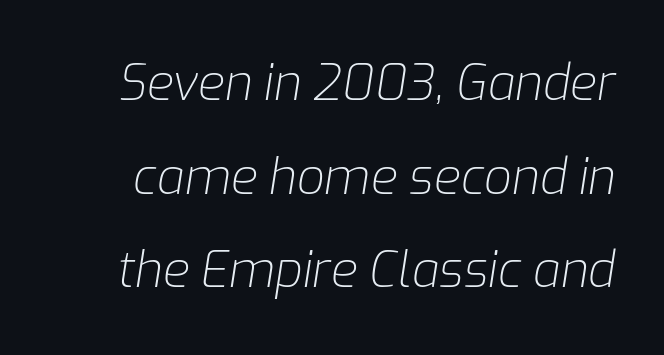
{"italic": "yes", "lean": "right", "slant_degrees": 9, "bold": "no", "weight": "light", "width": "normal", "stroke_contrast": "low", "x_height": "medium", "monospaced": "no", "underline": "no", "line_spacing": "loose", "line_spacing_ratio": 1.91, "letter_spacing": "normal", "letter_spacing_em": 0.0, "glyph_px": 49}
